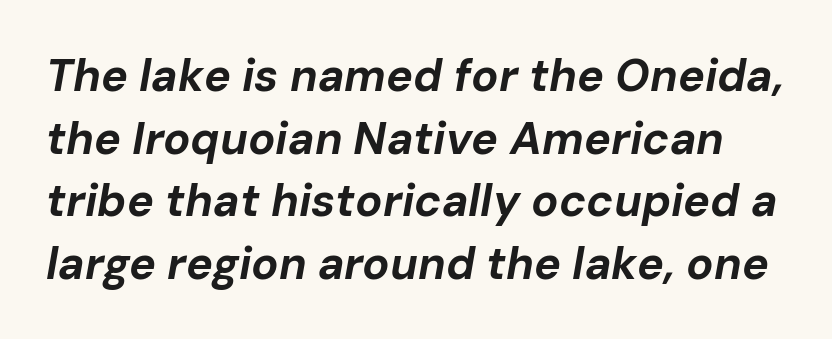
Think of a printed novel: that variable character pitch is what you see here. Normally led — the rows are evenly, conventionally spaced. Unmarked baselines from the first word to the last. Slant detected: the letters are inclined. The font is running at its bold setting.
